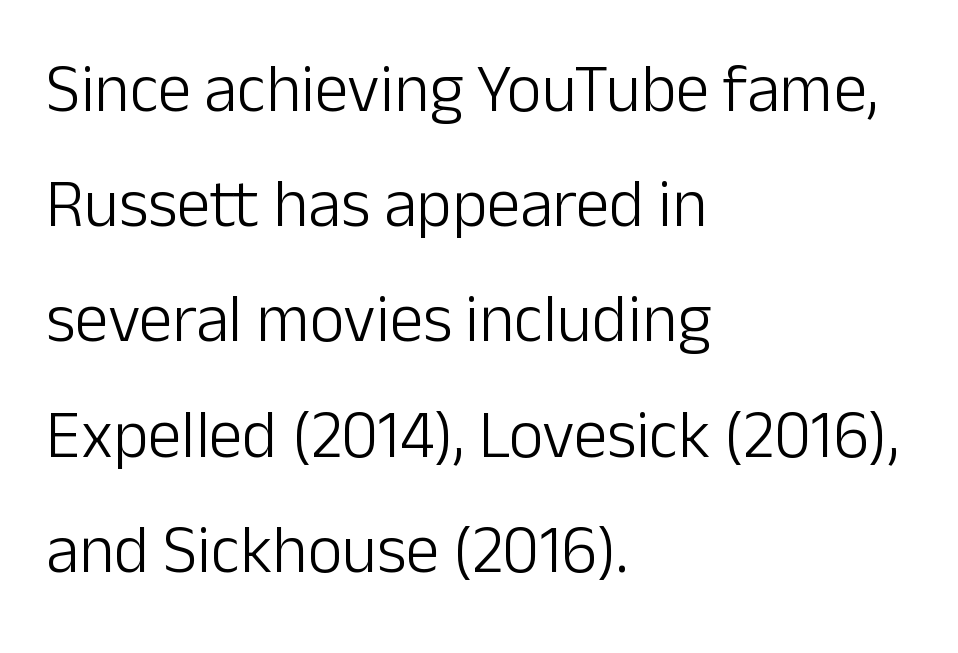
{"serif": "no", "italic": "no", "bold": "no", "weight": "light", "width": "normal", "stroke_contrast": "low", "x_height": "medium", "monospaced": "no", "underline": "no", "align": "left", "line_spacing_ratio": 1.72, "letter_spacing": "normal", "letter_spacing_em": 0.0, "glyph_px": 67}
